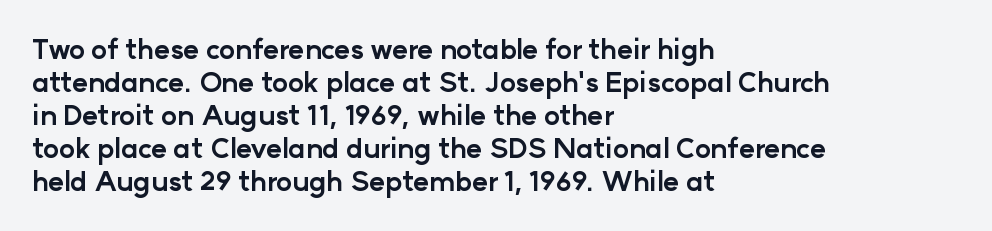
Words float on clear page, feet unadorned. Does the lettering tilt? It doesn't — this is upright. Visually the block forms a straight wall on the left and a jagged coastline on the right. These words are printed bold, with thick strokes throughout. Characters follow at the spacing the type designer built in.
